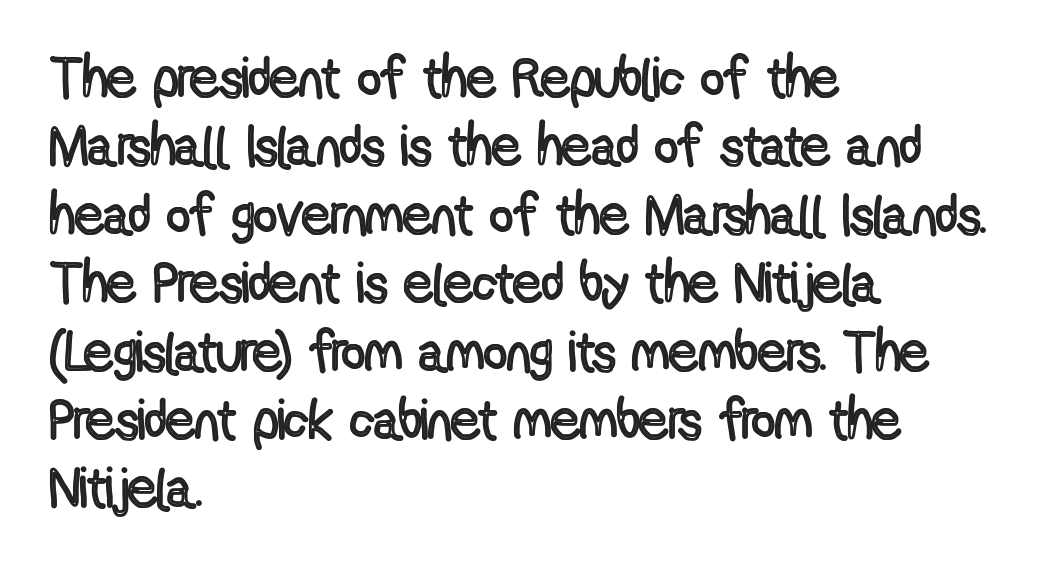
Q: Is the text italic (slanted)? A: No, it is upright.
Q: Is the text underlined? A: No.
Q: How is the paragraph aligned? A: Left-aligned.
Q: Is the spacing between letters normal or unusually wide? A: Normal.
Q: Width (condensed, normal, or wide)? A: Condensed.
Q: x-height? A: Medium.
Q: Monospaced? A: No.
